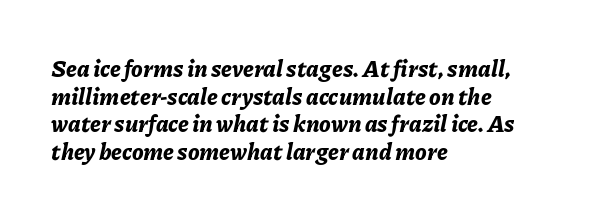
It's the slanting kind of type. The area under the type is left untouched. A dark, heavy texture on the line: the type is bold. The horizontal fit of the characters is conventional and even.
